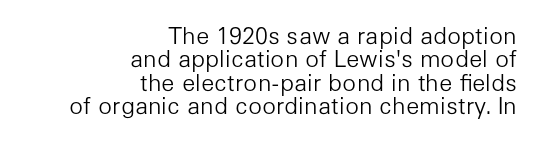
The image shows 23 px text type, upright; set right-aligned, tight line spacing (1.02x), normal letter spacing, not underlined.
